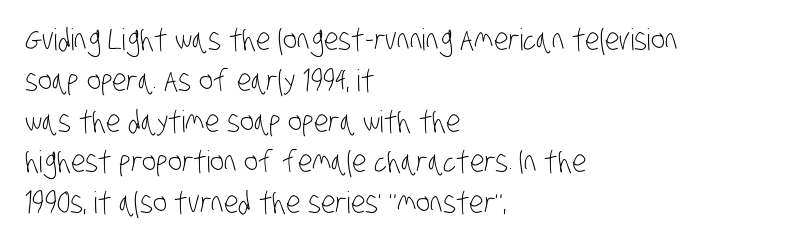
Weight: not bold — regular or lighter. Each letter keeps its own natural width here, so spacing adapts to shape. What's the leading like? Ordinary, nothing unusual. Beneath every word, the page is bare. There is no visible air inserted between adjacent glyphs. Typeset ragged right — the left edge is the straight one.
